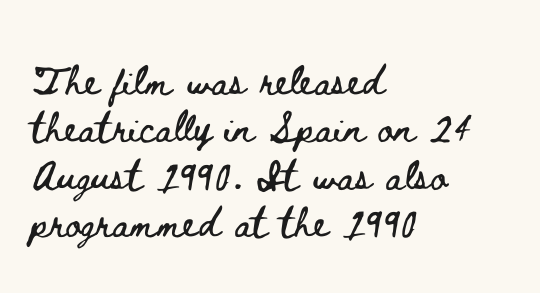
Q: Is the text italic (slanted)? A: Yes.
Q: Is the text underlined? A: No.
Q: How is the paragraph aligned? A: Left-aligned.
Q: Is the spacing between letters normal or unusually wide? A: Normal.
Q: Is the spacing between lines tight, normal or loose? A: Normal.
Q: Width (condensed, normal, or wide)? A: Wide.
Q: Stroke contrast? A: Low.
Q: x-height? A: Small.
Q: Monospaced? A: No.
